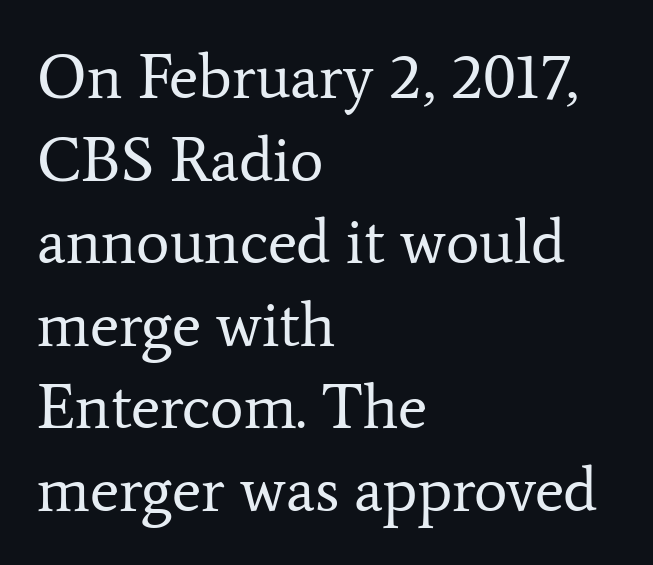
The image shows 63 px regular-weight serif type, upright; set left-aligned, normal line spacing (1.31x), normal letter spacing, not underlined; low stroke contrast and a medium x-height.
